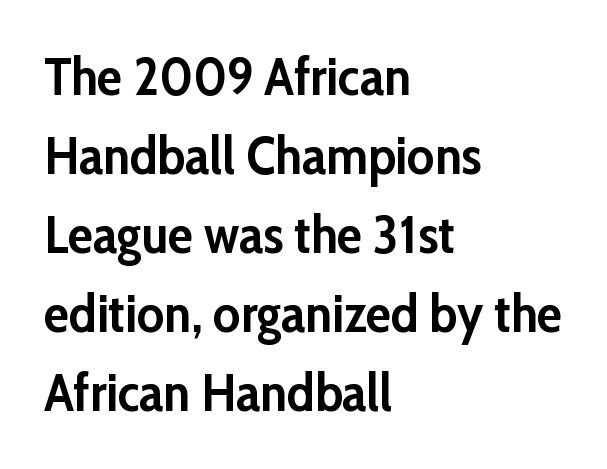
{"serif": "no", "italic": "no", "bold": "yes", "weight": "semibold", "width": "normal", "stroke_contrast": "low", "x_height": "medium", "monospaced": "no", "underline": "no", "align": "left", "line_spacing": "normal", "line_spacing_ratio": 1.52, "letter_spacing": "normal", "letter_spacing_em": 0.0, "glyph_px": 52}
